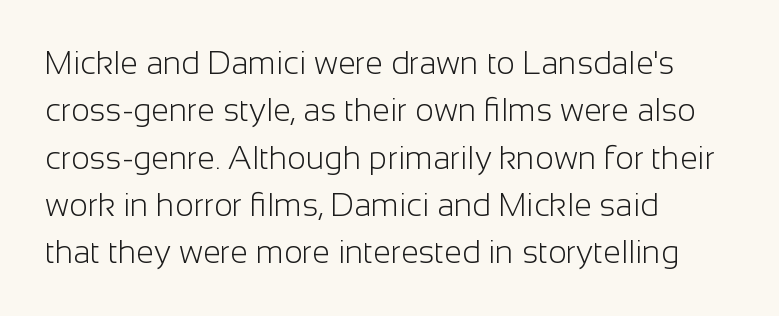
The image shows 32 px light sans-serif type, upright; set left-aligned, normal line spacing (1.48x), normal letter spacing, not underlined; low stroke contrast and a medium x-height.
